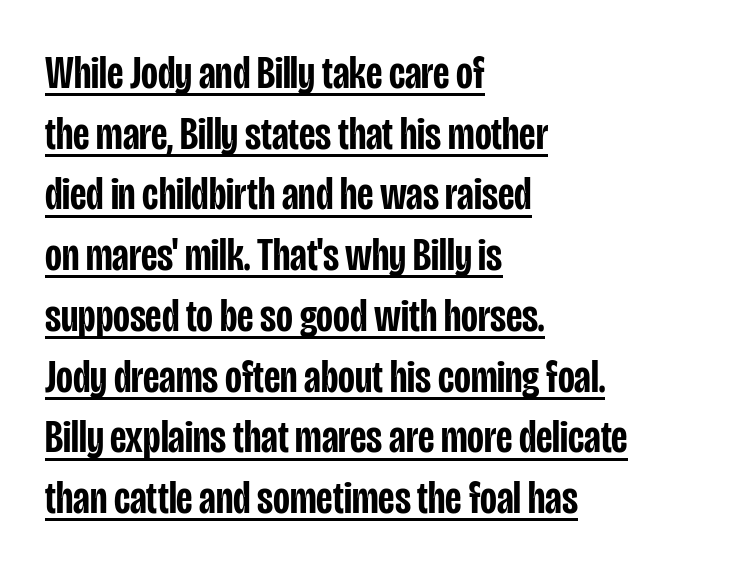
Examine the stroke ends and you'll find no serifs. Vertical spacing — default. This sample uses an upright cut, with every glyph sitting square on the baseline. What decoration does the sample have? An underline. Stems and bowls a touch heavier than normal — semibold. Do the characters align in a grid? No, the font is proportional.
